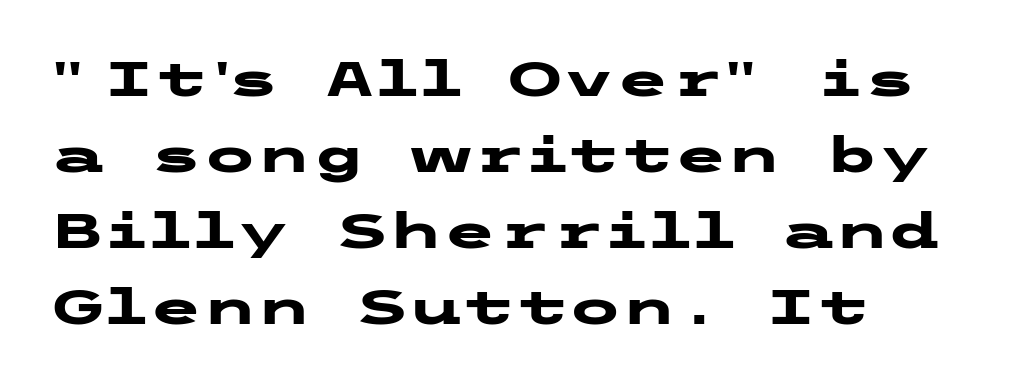
Q: Is the text bold? A: Yes.
Q: Is the text italic (slanted)? A: No, it is upright.
Q: Is the typeface a serif or a sans-serif typeface? A: Sans-serif.
Q: Is the text underlined? A: No.
Q: Is the spacing between letters normal or unusually wide? A: Normal.
Q: Is the spacing between lines tight, normal or loose? A: Normal.
Q: Width (condensed, normal, or wide)? A: Wide.
Q: Stroke contrast? A: Low.
Q: x-height? A: Medium.
